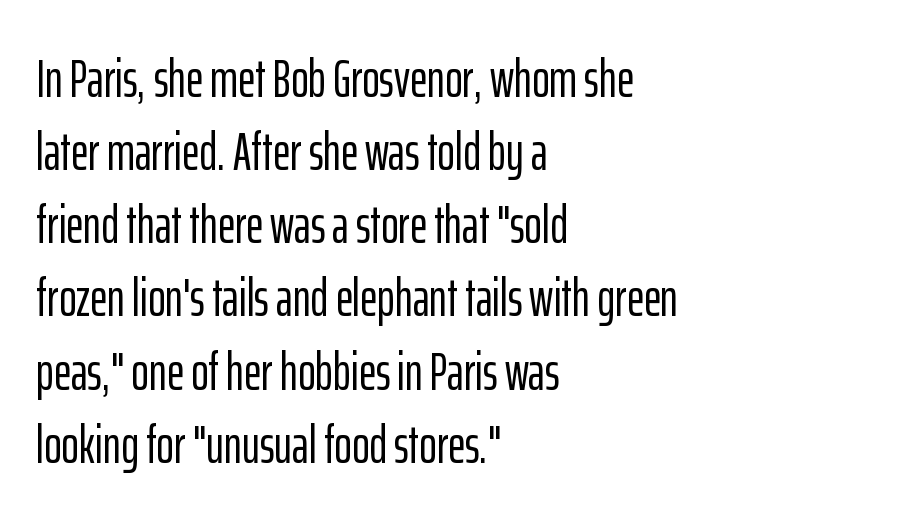
The image shows 53 px condensed sans-serif type, upright; set left-aligned, normal line spacing (1.38x), normal letter spacing, not underlined; low stroke contrast and a medium x-height.
